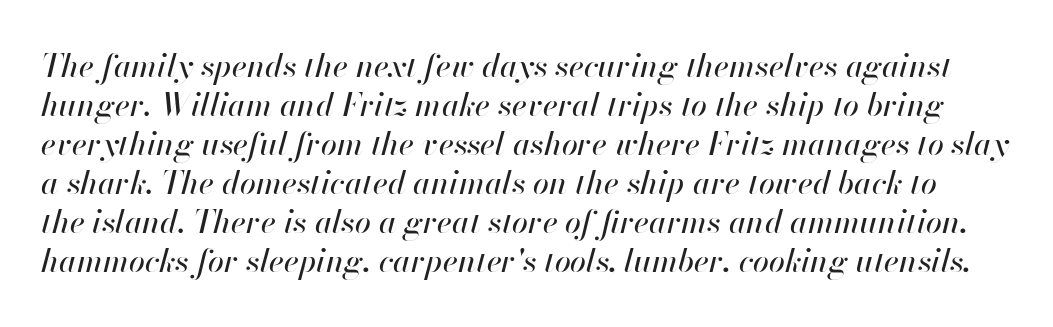
Q: Is the text italic (slanted)? A: Yes, it leans right by about 13 degrees.
Q: Is the text underlined? A: No.
Q: Is the spacing between letters normal or unusually wide? A: Normal.
Q: Width (condensed, normal, or wide)? A: Normal.
Q: Stroke contrast? A: High.
Q: x-height? A: Small.
Q: Monospaced? A: No.
